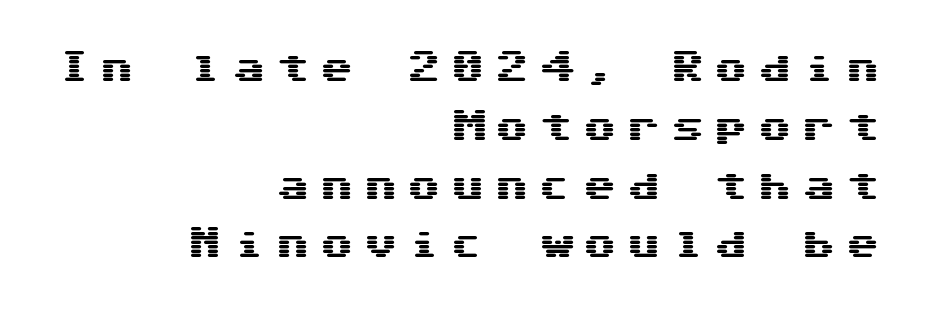
The image shows 34 px wide sans-serif type, upright; set right-aligned, line spacing 1.73x, unusually wide letter spacing (+0.29 em), not underlined; medium stroke contrast and a medium x-height.
